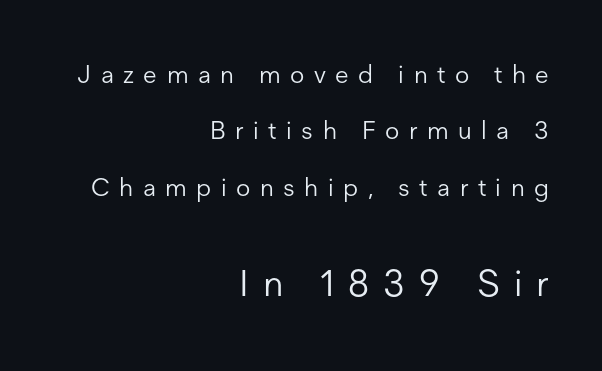
Q: Is the text bold? A: No.
Q: Is the text italic (slanted)? A: No, it is upright.
Q: Is the typeface a serif or a sans-serif typeface? A: Sans-serif.
Q: Is the text underlined? A: No.
Q: How is the paragraph aligned? A: Right-aligned.
Q: Is the spacing between letters normal or unusually wide? A: Unusually wide.
Q: Is the spacing between lines tight, normal or loose? A: Loose.
Q: Which block of text is set in a larger size, the first (top) or the second (bottom)? A: The second (bottom) one.
Q: Width (condensed, normal, or wide)? A: Normal.
Q: Stroke contrast? A: Low.
Q: x-height? A: Medium.
Q: Monospaced? A: No.
